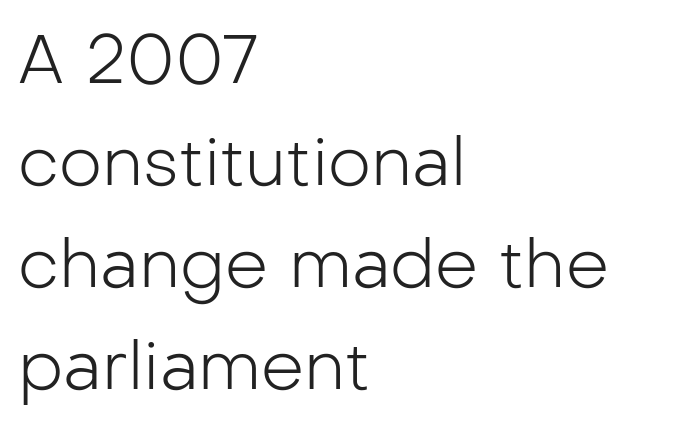
Q: Is the text bold? A: No.
Q: Is the text italic (slanted)? A: No, it is upright.
Q: Is the typeface a serif or a sans-serif typeface? A: Sans-serif.
Q: Is the text underlined? A: No.
Q: How is the paragraph aligned? A: Left-aligned.
Q: Is the spacing between letters normal or unusually wide? A: Normal.
Q: Is the spacing between lines tight, normal or loose? A: Normal.
Q: Width (condensed, normal, or wide)? A: Normal.
Q: Stroke contrast? A: Low.
Q: x-height? A: Medium.
Q: Monospaced? A: No.
